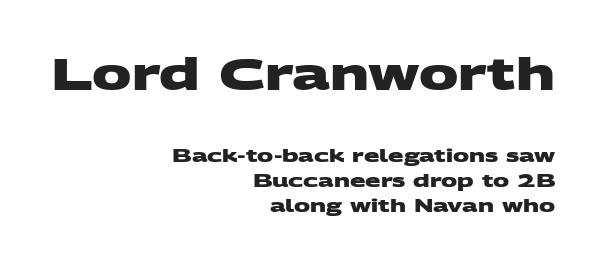
This is heavy type, rendered in bold. These lines sit exactly where default settings would place them. Here the designer chose a conventional face with non-uniform glyph widths. The rendering keeps characters at their native spacing. The ragged edge is on the left, which tells us the setting is flush right. Of the two passages, the one on top uses the larger point size.
